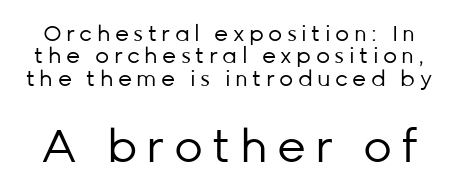
{"serif": "no", "italic": "no", "bold": "no", "weight": "regular", "width": "normal", "stroke_contrast": "low", "x_height": "medium", "monospaced": "no", "underline": "no", "line_spacing": "tight", "line_spacing_ratio": 1.02, "letter_spacing": "wide", "letter_spacing_em": 0.2, "larger_block": "second", "size_ratio": 2.05, "glyph_px": 45}
